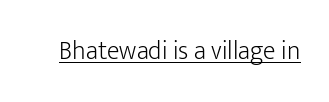
Short note: letters normally spaced. Is this a heavy cut? Hardly; it is regular or lighter. This sample uses an upright cut, with every glyph sitting square on the baseline. Is there an underline? Yes — a line sits under the letters.
